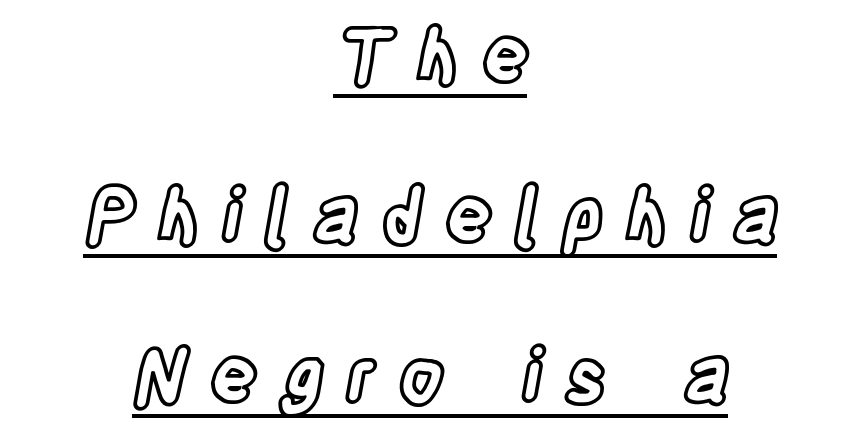
Each word looks stretched out because of the extra space between its letters. The face used here is proportionally spaced, like ordinary book or web type. These lines stack symmetrically, like a column narrowing and widening about its center. Reading down the column, the eye jumps a long way to each next line.
